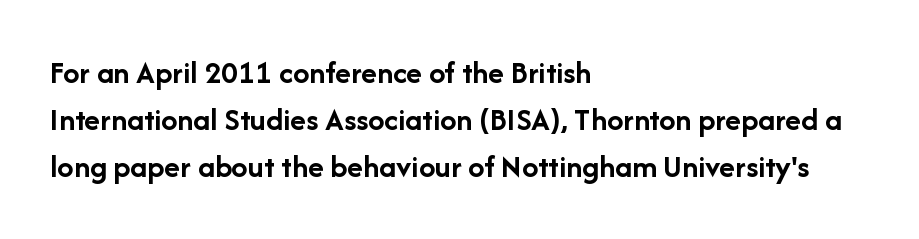
Q: Is the text bold? A: Yes.
Q: Is the text italic (slanted)? A: No, it is upright.
Q: Is the typeface a serif or a sans-serif typeface? A: Sans-serif.
Q: Is the text underlined? A: No.
Q: How is the paragraph aligned? A: Left-aligned.
Q: Is the spacing between letters normal or unusually wide? A: Normal.
Q: Is the spacing between lines tight, normal or loose? A: Normal.
Q: Width (condensed, normal, or wide)? A: Normal.
Q: Stroke contrast? A: Low.
Q: x-height? A: Medium.
Q: Monospaced? A: No.
